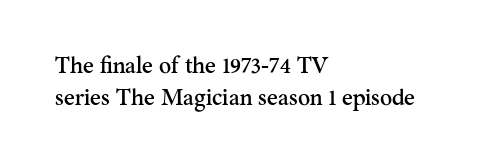
These lines are set flush left with a ragged right edge. Nope, not italic — everything's standing straight. Observe the ordinary spacing: letters are neighbours, not strangers. Vertically, the passage feels balanced, rows spaced as you'd expect. Has an underline been added? It has not.
